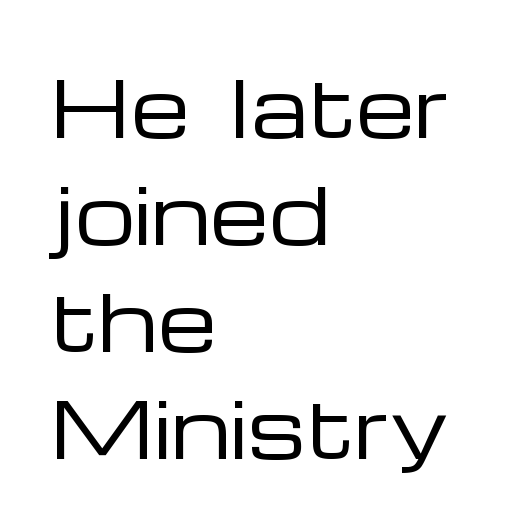
The image shows 76 px regular-weight, wide sans-serif type, upright; set left-aligned, normal line spacing (1.41x), normal letter spacing, not underlined; low stroke contrast and a medium x-height.
